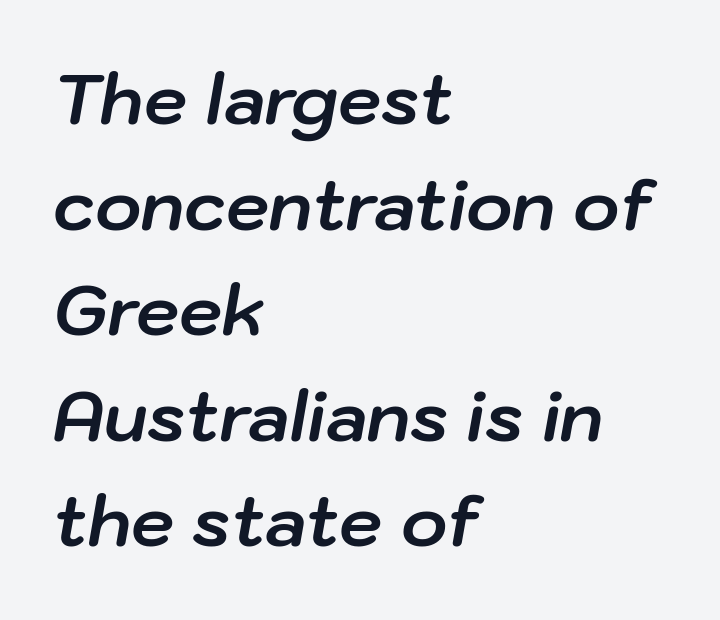
{"italic": "yes", "lean": "right", "slant_degrees": 10, "bold": "yes", "weight": "bold", "width": "normal", "stroke_contrast": "low", "x_height": "medium", "monospaced": "no", "underline": "no", "align": "left", "line_spacing": "normal", "line_spacing_ratio": 1.53, "letter_spacing": "normal", "letter_spacing_em": 0.0, "glyph_px": 69}
